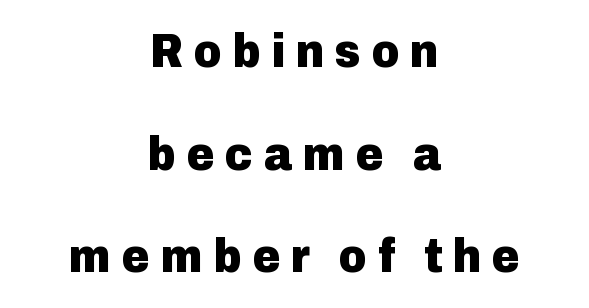
Q: Is the text bold? A: Yes.
Q: Is the text italic (slanted)? A: No, it is upright.
Q: Is the typeface a serif or a sans-serif typeface? A: Sans-serif.
Q: Is the text underlined? A: No.
Q: How is the paragraph aligned? A: Centered.
Q: Is the spacing between letters normal or unusually wide? A: Unusually wide.
Q: Is the spacing between lines tight, normal or loose? A: Loose.
Q: Width (condensed, normal, or wide)? A: Normal.
Q: Stroke contrast? A: Low.
Q: x-height? A: Medium.
Q: Monospaced? A: No.
